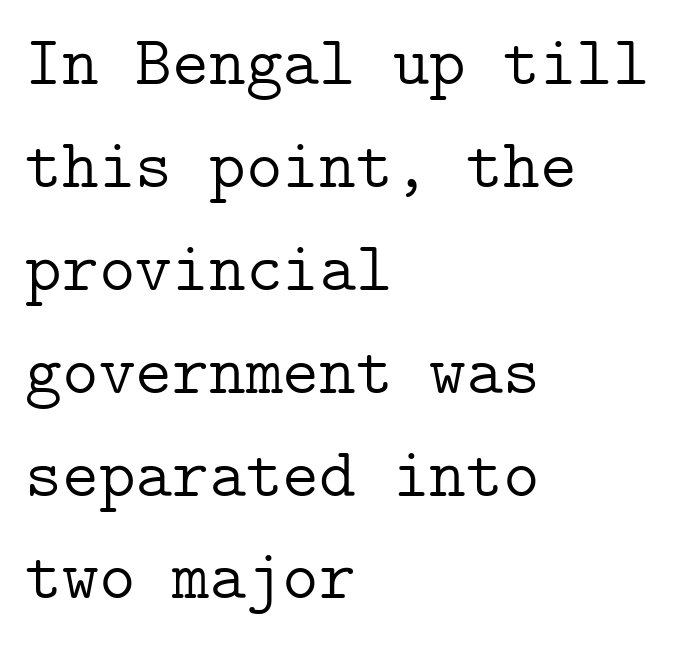
The image shows 70 px light serif type, upright; set left-aligned, normal line spacing (1.47x), normal letter spacing, not underlined; low stroke contrast and a medium x-height.
